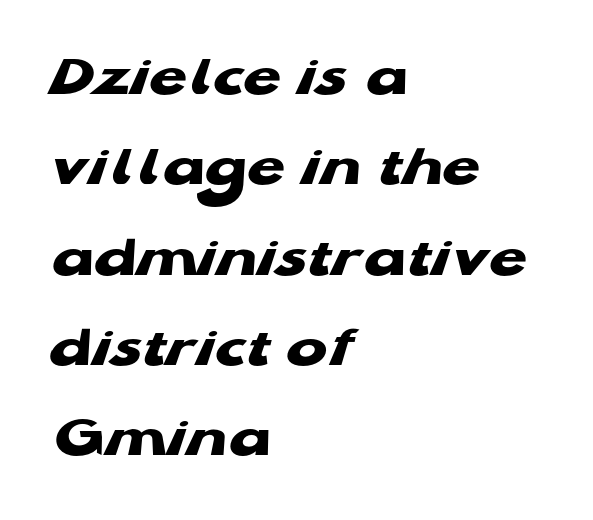
Q: Is the text bold? A: Yes.
Q: Is the typeface a serif or a sans-serif typeface? A: Sans-serif.
Q: Is the text underlined? A: No.
Q: How is the paragraph aligned? A: Left-aligned.
Q: Is the spacing between letters normal or unusually wide? A: Normal.
Q: Is the spacing between lines tight, normal or loose? A: Normal.
Q: Width (condensed, normal, or wide)? A: Wide.
Q: Stroke contrast? A: Low.
Q: x-height? A: Medium.
Q: Monospaced? A: No.
